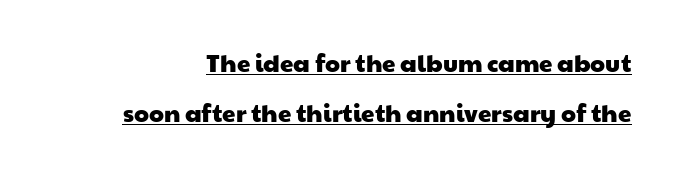
The image shows 24 px text type; set loose line spacing (2.09x), normal letter spacing, underlined.
